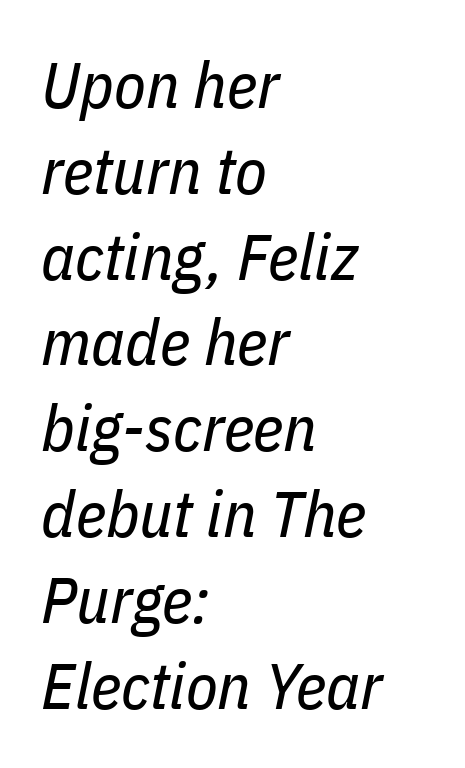
The image shows 65 px regular-weight, condensed type, italic (leaning right); set left-aligned, normal line spacing (1.32x), normal letter spacing, not underlined; low stroke contrast and a medium x-height.
